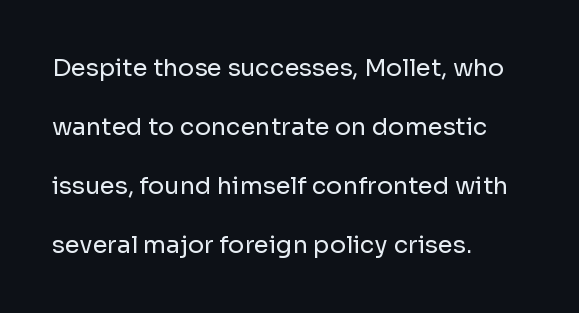
Q: Is the text bold? A: No.
Q: Is the text italic (slanted)? A: No, it is upright.
Q: Is the text underlined? A: No.
Q: How is the paragraph aligned? A: Left-aligned.
Q: Is the spacing between letters normal or unusually wide? A: Normal.
Q: Is the spacing between lines tight, normal or loose? A: Loose.
